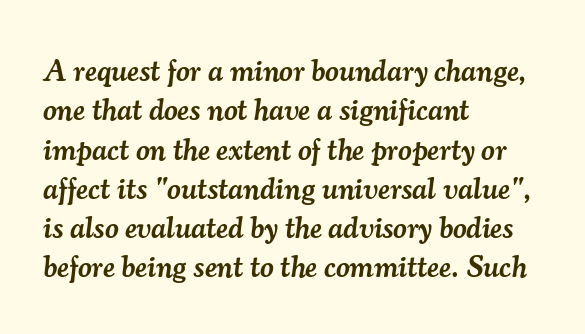
The image shows 30 px semibold serif type, italic (leaning right); set left-aligned, normal line spacing (1.31x), normal letter spacing, not underlined; medium stroke contrast and a small x-height.
